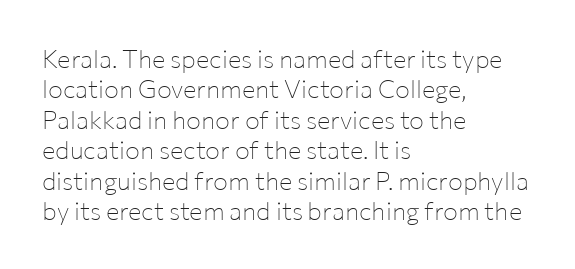
The image shows 25 px text type, upright; set left-aligned, line spacing 1.22x, normal letter spacing, not underlined.
